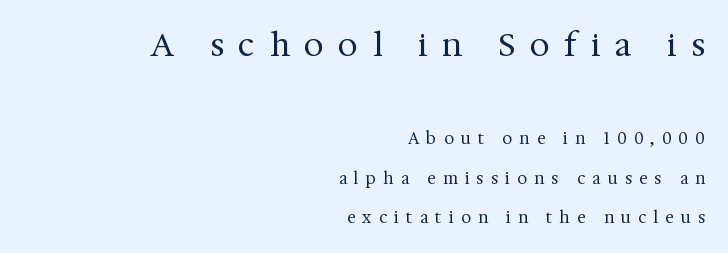
The image shows 32 px regular-weight serif type, upright; set right-aligned, loose line spacing (2.46x), unusually wide letter spacing (+0.46 em), not underlined; the first (top) block is 2.0x larger; medium stroke contrast and a medium x-height.
